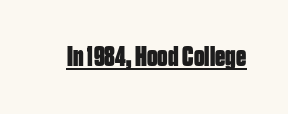
The passage shown has conventional tracking throughout. No feet cap the strokes, marking this as sans-serif type. The letters advance in unequal steps, a hallmark of proportional type. Every word sits above its own underline. Posture: upright roman. Set as a true bold cut, around the 700 mark.
